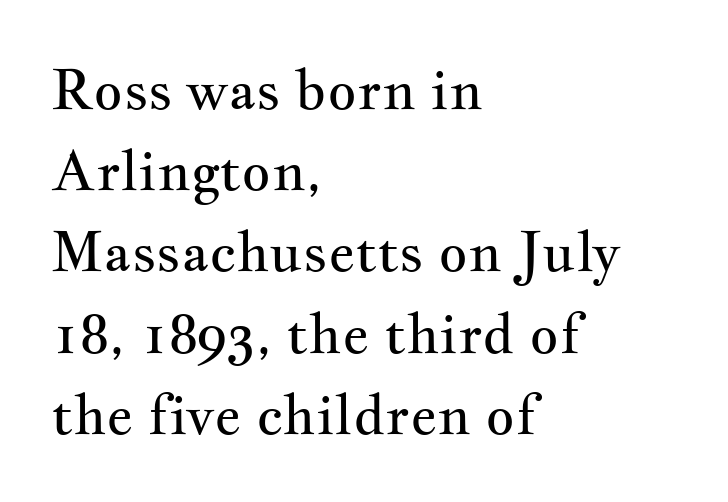
{"serif": "yes", "italic": "no", "bold": "no", "weight": "regular", "width": "wide", "stroke_contrast": "medium", "x_height": "small", "monospaced": "no", "underline": "no", "align": "left", "line_spacing": "normal", "line_spacing_ratio": 1.45, "letter_spacing": "normal", "letter_spacing_em": 0.0, "glyph_px": 56}
